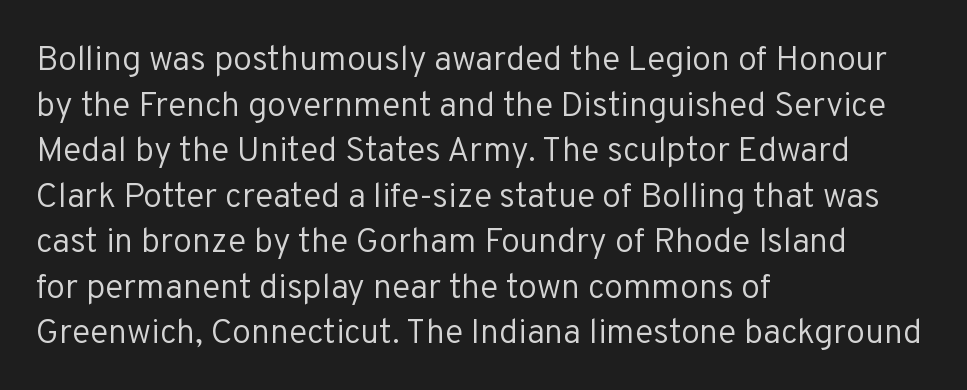
{"serif": "no", "italic": "no", "bold": "no", "weight": "regular", "width": "normal", "stroke_contrast": "low", "x_height": "medium", "monospaced": "no", "underline": "no", "align": "left", "line_spacing": "normal", "line_spacing_ratio": 1.34, "letter_spacing": "normal", "letter_spacing_em": 0.0, "glyph_px": 34}
